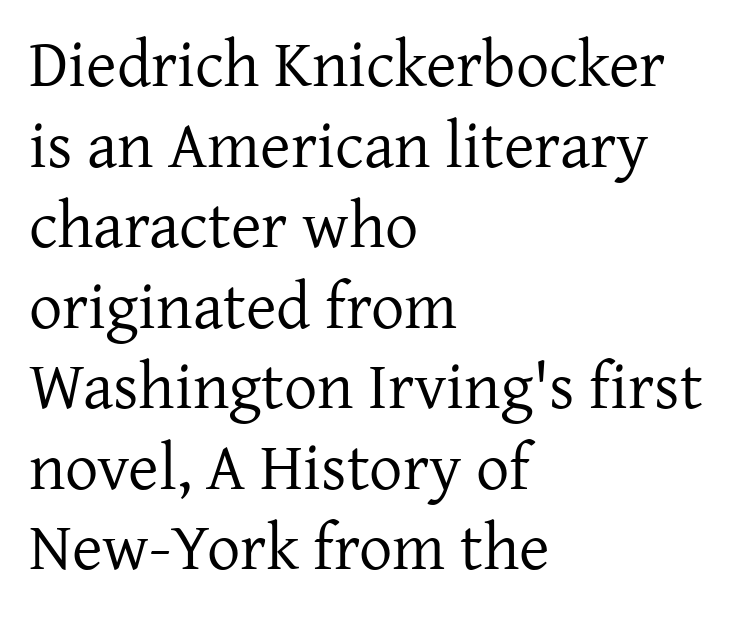
The image shows 66 px regular-weight serif type, upright; set left-aligned, line spacing 1.22x, normal letter spacing, not underlined; low stroke contrast and a medium x-height.
